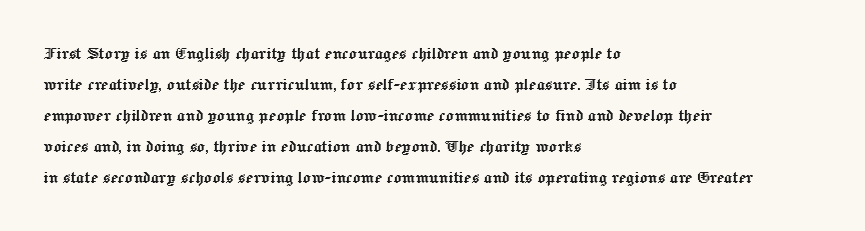
{"italic": "no", "underline": "no", "align": "left", "line_spacing": "normal", "line_spacing_ratio": 1.55, "letter_spacing": "normal", "letter_spacing_em": 0.0, "glyph_px": 20}
